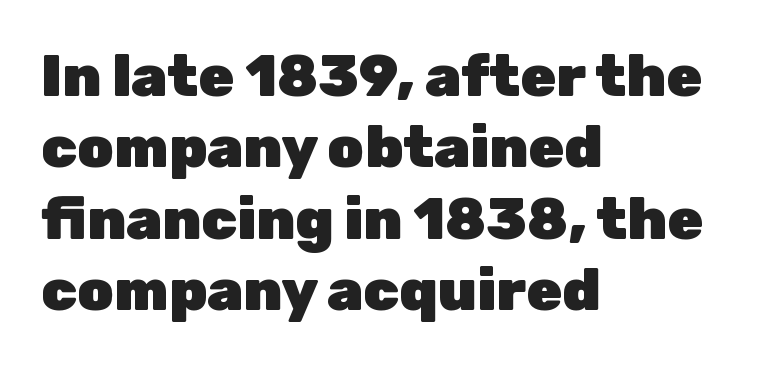
The image shows 58 px heavy sans-serif type, upright; set left-aligned, line spacing 1.23x, normal letter spacing, not underlined; low stroke contrast and a medium x-height.
